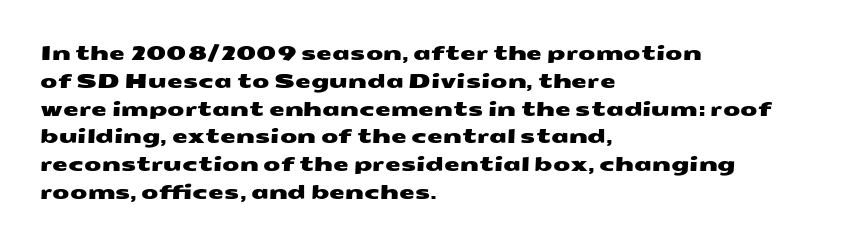
Q: Is the text underlined? A: No.
Q: How is the paragraph aligned? A: Left-aligned.
Q: Is the spacing between letters normal or unusually wide? A: Normal.
Q: Is the spacing between lines tight, normal or loose? A: Normal.
